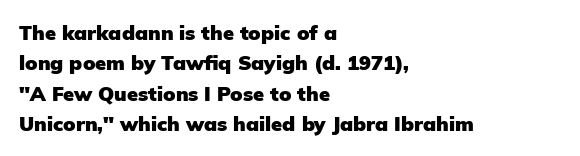
Q: Is the text bold? A: Yes.
Q: Is the text italic (slanted)? A: No, it is upright.
Q: Is the text underlined? A: No.
Q: How is the paragraph aligned? A: Left-aligned.
Q: Is the spacing between letters normal or unusually wide? A: Normal.
Q: Is the spacing between lines tight, normal or loose? A: Normal.
